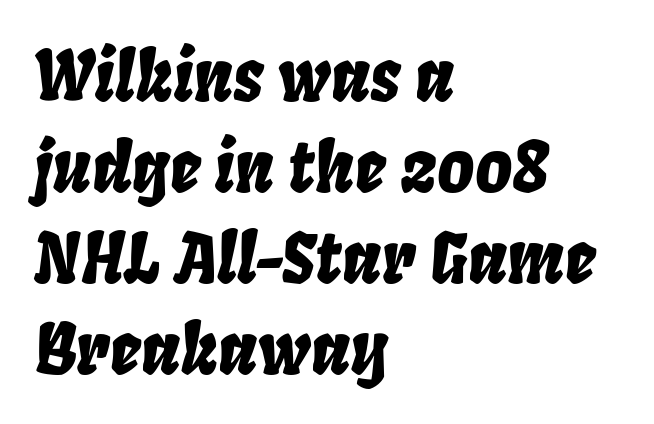
The image shows 70 px condensed type, italic (leaning right); set left-aligned, normal line spacing (1.3x), normal letter spacing, not underlined; low stroke contrast and a large x-height.
